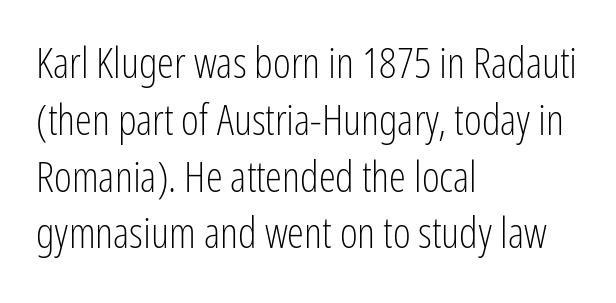
The image shows 43 px light, condensed sans-serif type, upright; set left-aligned, normal line spacing (1.32x), normal letter spacing, not underlined; low stroke contrast and a medium x-height.
